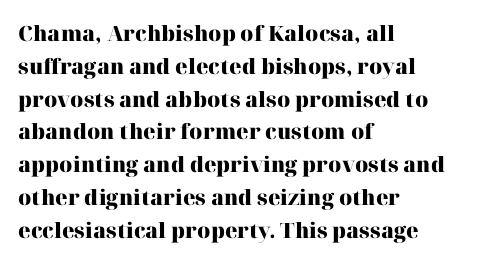
Weight check: bold — yes, fully. This rendering features lettering with no underline. This is the regular roman posture of the typeface. Is there much room between lines? A standard amount, neither cramped nor airy. No extra tracking has been applied to these lines. The rag falls on the right side of this text block.
